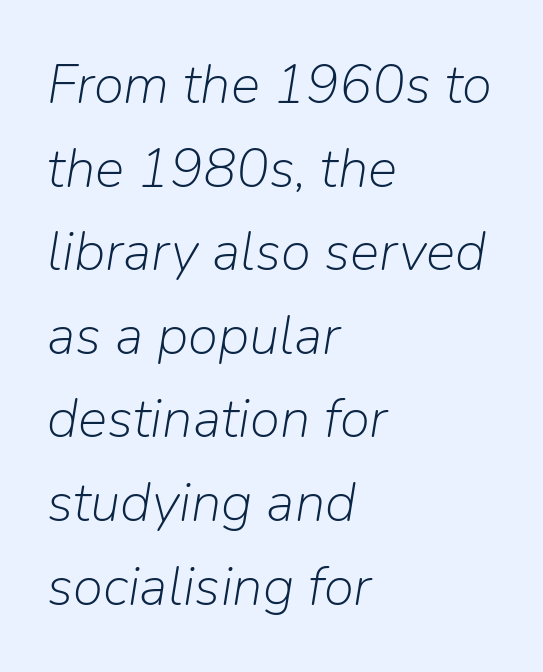
Q: Is the text bold? A: No.
Q: Is the text italic (slanted)? A: Yes, it leans right by about 9 degrees.
Q: Is the text underlined? A: No.
Q: How is the paragraph aligned? A: Left-aligned.
Q: Is the spacing between letters normal or unusually wide? A: Normal.
Q: Is the spacing between lines tight, normal or loose? A: Normal.
Q: Width (condensed, normal, or wide)? A: Normal.
Q: Stroke contrast? A: Low.
Q: x-height? A: Medium.
Q: Monospaced? A: No.
